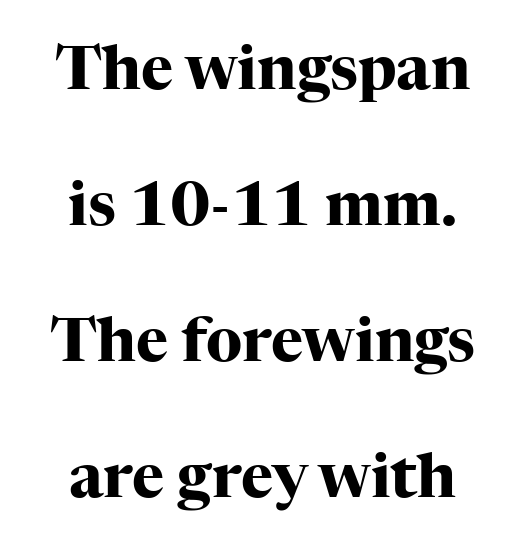
The type sits square on the baseline with zero lean. You could not count columns in this text — the font is proportionally spaced. Students, note that the glyphs here touch the page at normal intervals. This is heavy type, rendered in bold. Decoration check: the copy has no underline.
